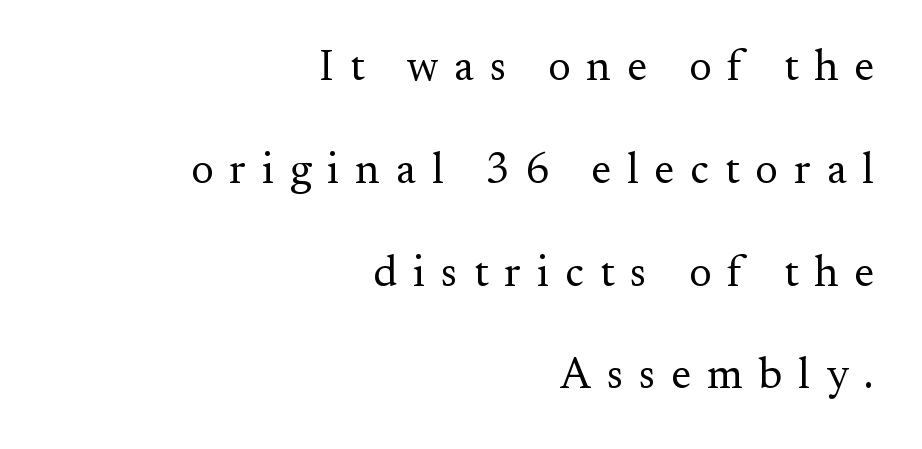
The designer dialed line spacing up above the default. Letters rest on an invisible, unmarked baseline. The rendering anchors every line to the right-hand side. Upright lettering throughout. This rendering employs a face with finishing strokes, i.e., a serif.
